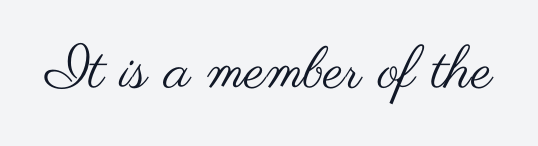
The image shows 58 px regular-weight, wide sans-serif type; set normal letter spacing, not underlined; medium stroke contrast and a small x-height.
